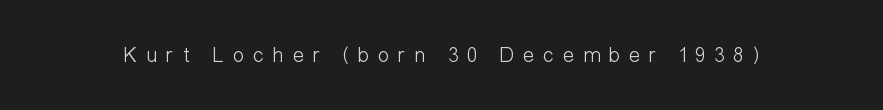
The image shows 22 px text type, upright; set unusually wide letter spacing (+0.39 em), not underlined.
